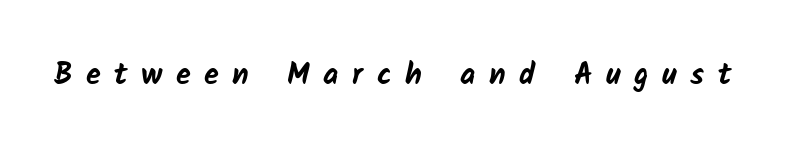
A clean baseline with only descenders dipping below it. Chunky letters — that's bold for sure. Varying glyph widths throughout — classic text-font behaviour. To sum up the face: it is a sans, with no serifs. Does extra space separate the letters? Yes, quite a lot of it.
